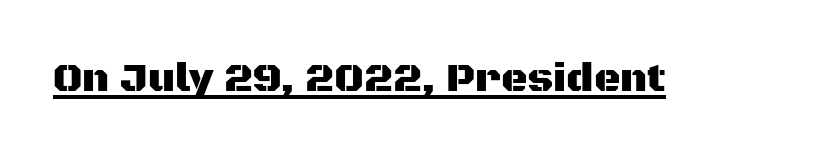
Q: Is the text italic (slanted)? A: No, it is upright.
Q: Is the typeface a serif or a sans-serif typeface? A: Sans-serif.
Q: Is the text underlined? A: Yes.
Q: Is the spacing between letters normal or unusually wide? A: Normal.
Q: Width (condensed, normal, or wide)? A: Normal.
Q: Stroke contrast? A: Medium.
Q: x-height? A: Large.
Q: Monospaced? A: No.
